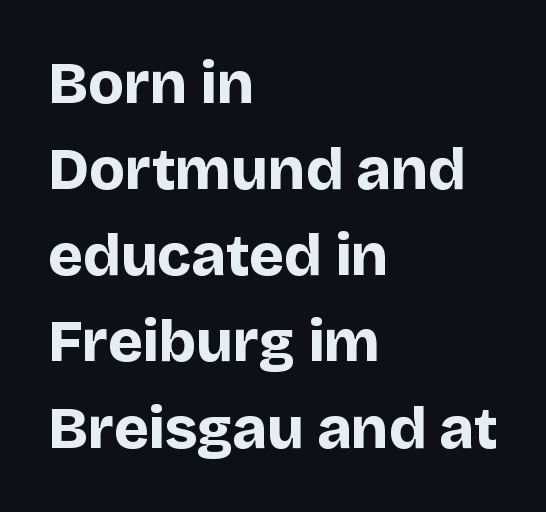
The image shows 59 px bold sans-serif type, upright; set left-aligned, normal line spacing (1.46x), normal letter spacing, not underlined; low stroke contrast and a large x-height.
